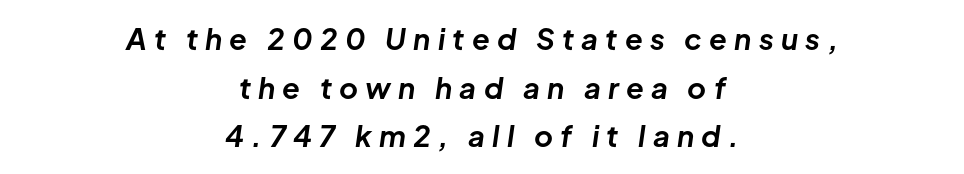
Tracking here is generous; glyphs stand well apart from one another. Honestly, there is no underline to notice here at all. The line-height multiplier appears to be the usual default. The face used here has the dense, thick strokes of a bold. Varying glyph widths throughout — classic text-font behaviour.
